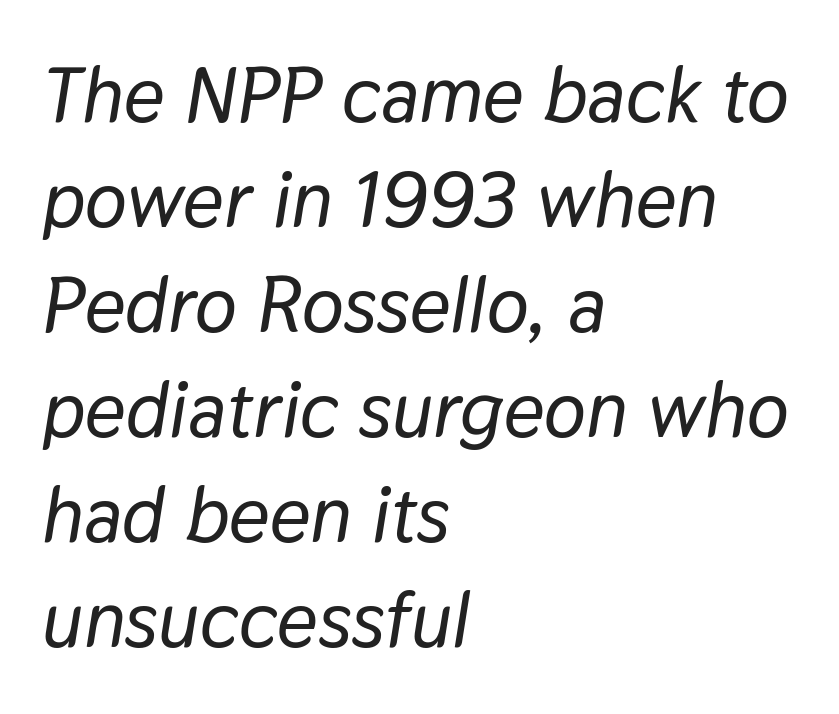
Q: Is the text italic (slanted)? A: Yes, it leans right by about 9 degrees.
Q: Is the text underlined? A: No.
Q: How is the paragraph aligned? A: Left-aligned.
Q: Is the spacing between letters normal or unusually wide? A: Normal.
Q: Is the spacing between lines tight, normal or loose? A: Normal.
Q: Width (condensed, normal, or wide)? A: Normal.
Q: Stroke contrast? A: Low.
Q: x-height? A: Medium.
Q: Monospaced? A: No.
